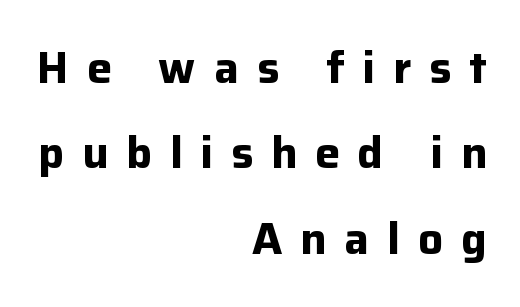
Right-aligned paragraph, ragged on the left. Do the characters align in a grid? No, the font is proportional. The strip under each line holds only bare page. Font category for this specimen: sans-serif. Bold? Absolutely — the strokes are thick and heavy. The block of text is sparse from top to bottom, with ample space between rows.
